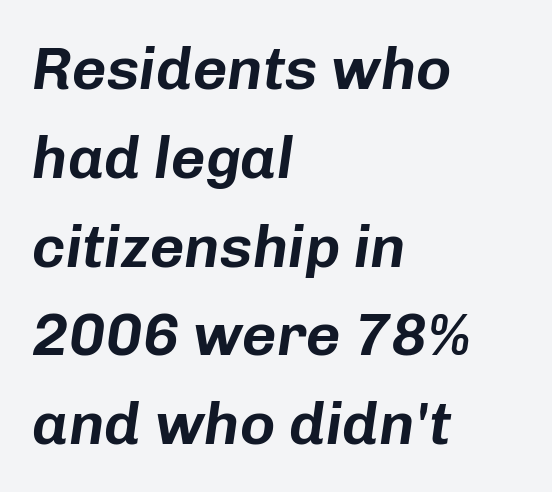
Left-aligned paragraph, ragged on the right. Leading: standard. These lines are rendered in a variable-pitch font. The string is rendered with underlining switched off. The tracking reads as untouched default to a designer's eye. Does the lettering tilt? It does — this is italic.
